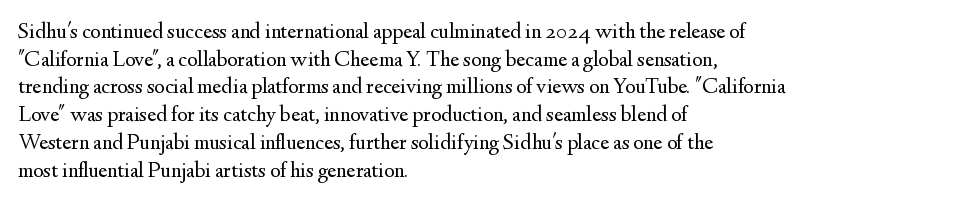
{"italic": "no", "bold": "no", "underline": "no", "align": "left", "line_spacing": "normal", "line_spacing_ratio": 1.26, "letter_spacing": "normal", "letter_spacing_em": 0.0, "glyph_px": 22}
